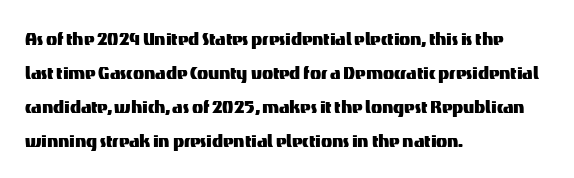
Q: Is the text italic (slanted)? A: No, it is upright.
Q: Is the text underlined? A: No.
Q: How is the paragraph aligned? A: Left-aligned.
Q: Is the spacing between letters normal or unusually wide? A: Normal.
Q: Is the spacing between lines tight, normal or loose? A: Normal.
